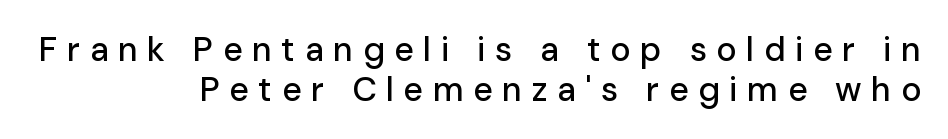
{"serif": "no", "italic": "no", "width": "normal", "stroke_contrast": "low", "x_height": "medium", "monospaced": "no", "underline": "no", "align": "right", "line_spacing_ratio": 1.17, "letter_spacing": "wide", "letter_spacing_em": 0.28, "glyph_px": 34}
